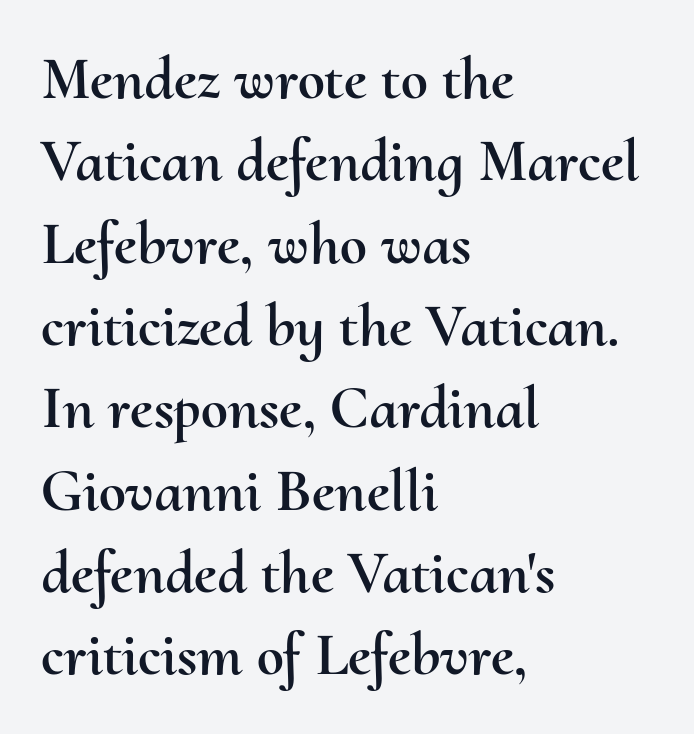
{"italic": "no", "width": "normal", "stroke_contrast": "medium", "x_height": "small", "monospaced": "no", "underline": "no", "align": "left", "line_spacing": "normal", "line_spacing_ratio": 1.35, "letter_spacing": "normal", "letter_spacing_em": 0.0, "glyph_px": 61}
